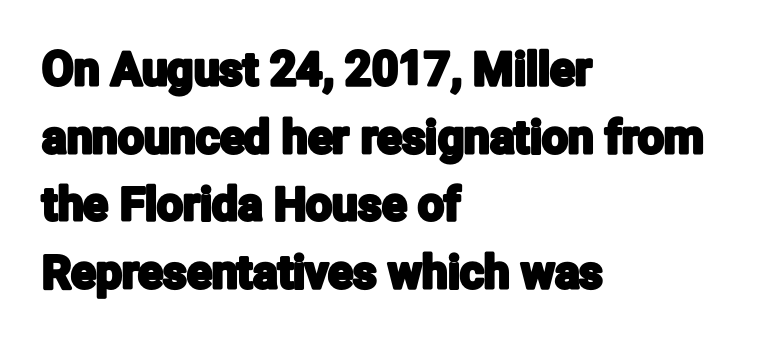
The image shows 46 px condensed sans-serif type, upright; set left-aligned, normal line spacing (1.47x), normal letter spacing, not underlined; low stroke contrast and a medium x-height.
